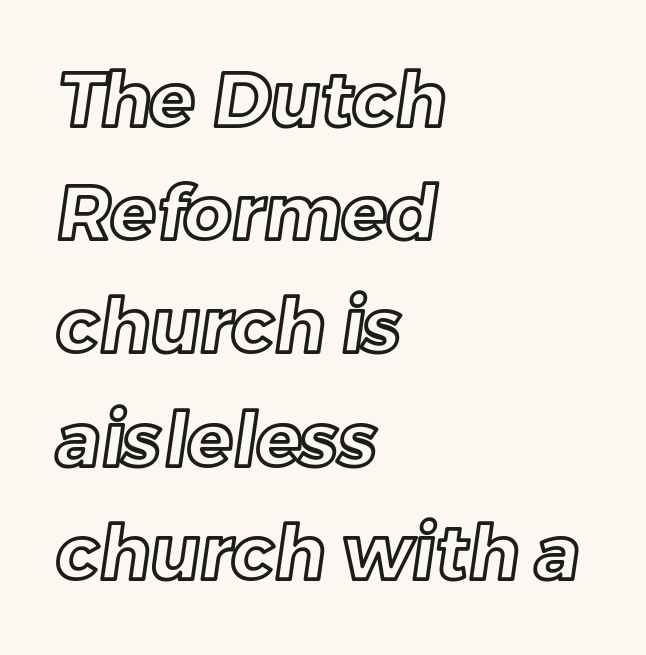
{"width": "normal", "x_height": "medium", "monospaced": "no", "underline": "no", "align": "left", "line_spacing": "normal", "line_spacing_ratio": 1.51, "letter_spacing": "normal", "letter_spacing_em": 0.0, "glyph_px": 75}
